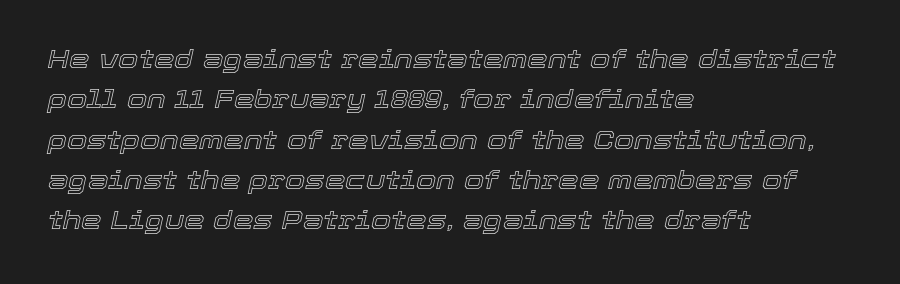
Q: Is the text italic (slanted)? A: Yes, it leans right by about 12 degrees.
Q: Is the text underlined? A: No.
Q: How is the paragraph aligned? A: Left-aligned.
Q: Is the spacing between letters normal or unusually wide? A: Normal.
Q: Is the spacing between lines tight, normal or loose? A: Normal.
